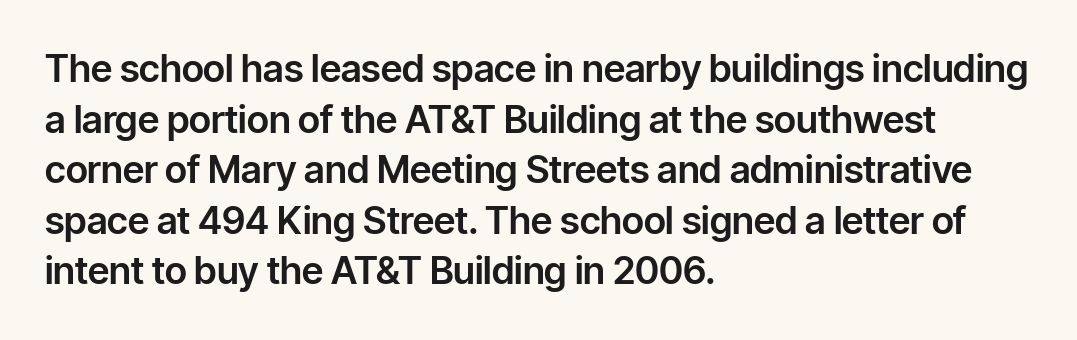
The image shows 38 px sans-serif type, upright; set left-aligned, normal line spacing (1.33x), normal letter spacing, not underlined; low stroke contrast and a medium x-height.
